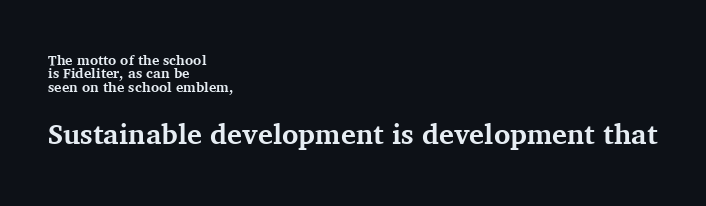
The image shows 28 px bold serif type, upright; set left-aligned, tight line spacing (0.95x), normal letter spacing, not underlined; the second (bottom) block is 2.0x larger; medium stroke contrast and a medium x-height.
